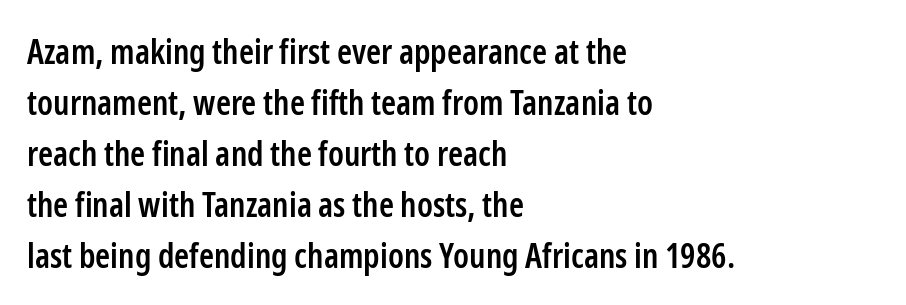
{"serif": "no", "italic": "no", "bold": "semi", "weight": "semibold", "width": "condensed", "stroke_contrast": "low", "x_height": "medium", "monospaced": "no", "underline": "no", "align": "left", "line_spacing": "normal", "line_spacing_ratio": 1.5, "letter_spacing": "normal", "letter_spacing_em": 0.0, "glyph_px": 34}
